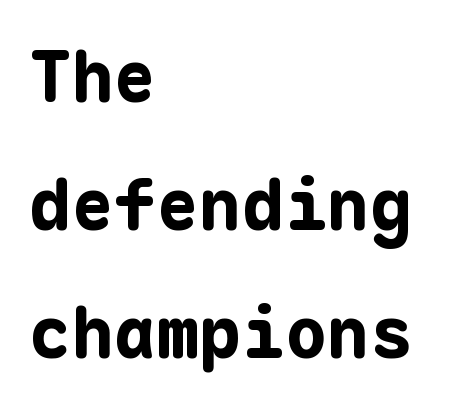
{"serif": "no", "italic": "no", "bold": "yes", "weight": "bold", "width": "normal", "stroke_contrast": "low", "x_height": "medium", "monospaced": "yes", "underline": "no", "align": "left", "line_spacing_ratio": 1.8, "letter_spacing": "normal", "letter_spacing_em": 0.0, "glyph_px": 71}
